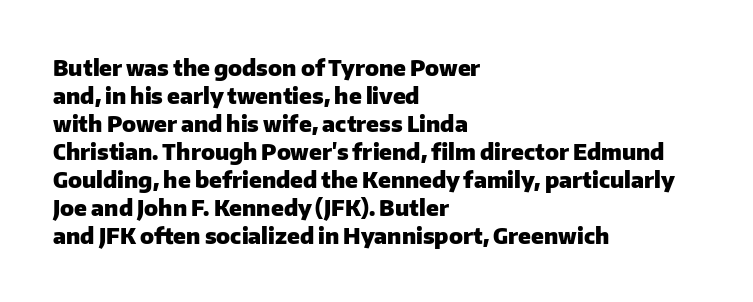
{"italic": "no", "bold": "yes", "underline": "no", "align": "left", "line_spacing": "normal", "line_spacing_ratio": 1.27, "letter_spacing": "normal", "letter_spacing_em": 0.0, "glyph_px": 22}
